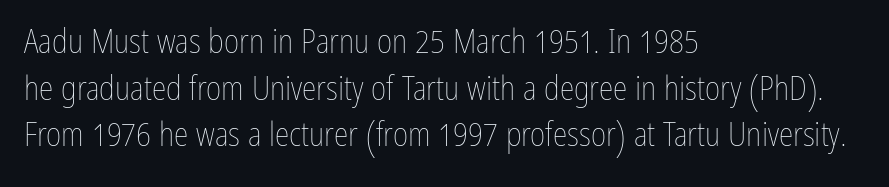
The image shows 33 px thin, condensed type, upright; set left-aligned, normal line spacing (1.41x), normal letter spacing, not underlined; low stroke contrast and a medium x-height.
